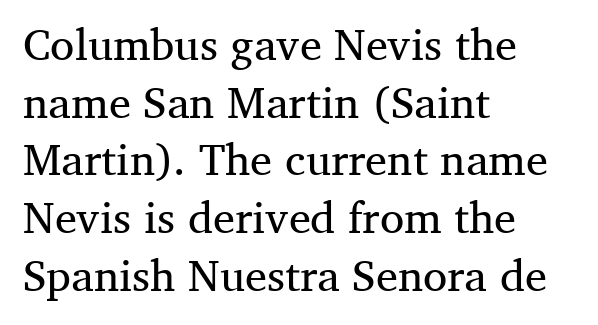
{"serif": "yes", "italic": "no", "bold": "no", "weight": "regular", "width": "normal", "stroke_contrast": "medium", "x_height": "medium", "monospaced": "no", "underline": "no", "align": "left", "line_spacing": "normal", "line_spacing_ratio": 1.31, "letter_spacing": "normal", "letter_spacing_em": 0.0, "glyph_px": 44}
